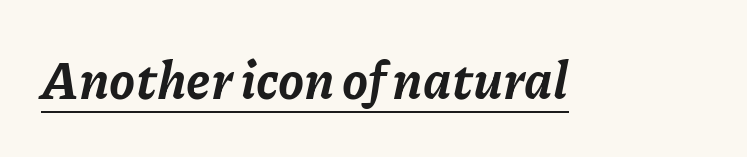
The image shows 52 px bold type, italic (leaning right); set normal letter spacing, underlined; low stroke contrast and a medium x-height.
